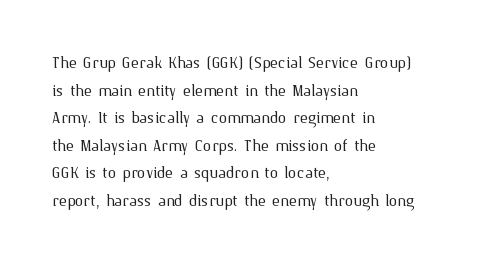
Teacher's note: observe the even left margin — that is flush-left alignment. The line texture is even and compact thanks to regular tracking. The lettering stays uniformly vertical, giving the passage a roman look. The baseline area is clear.
